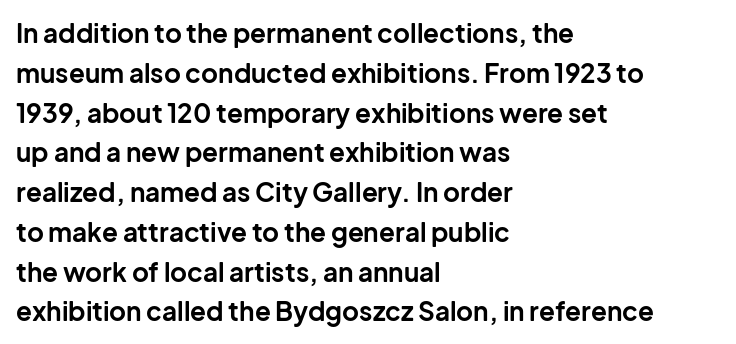
Plenty of ink on the page — the face is bold. Vertical spacing — default. Descenders hang freely into open space. All the whitespace from short lines collects on the right. This rendering leaves character spacing at its baseline value. Do the letters lean? They stand straight.
